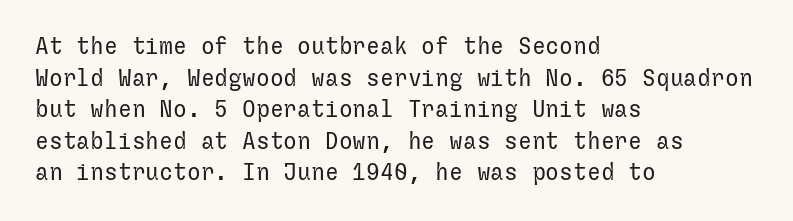
The strokes are not fattened; the text isn't bold. Beneath every word, the page is bare. Every row of glyphs begins at an identical x-position on the left. In terms of posture, this sample is upright.
